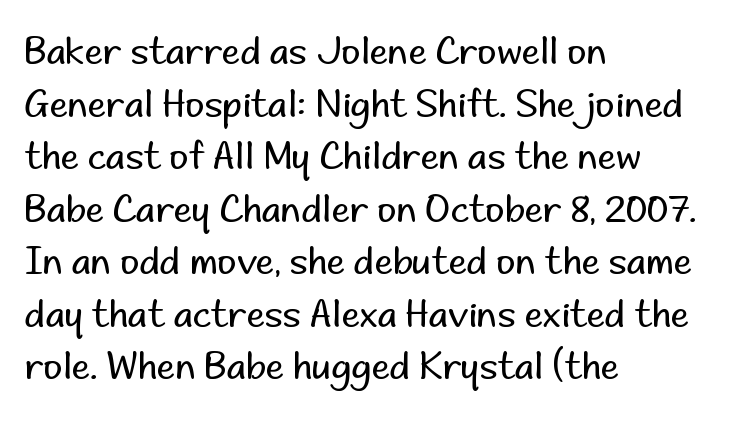
{"serif": "no", "italic": "no", "bold": "no", "weight": "regular", "width": "normal", "stroke_contrast": "low", "x_height": "small", "monospaced": "no", "underline": "no", "align": "left", "line_spacing": "normal", "line_spacing_ratio": 1.42, "letter_spacing": "normal", "letter_spacing_em": 0.0, "glyph_px": 37}
